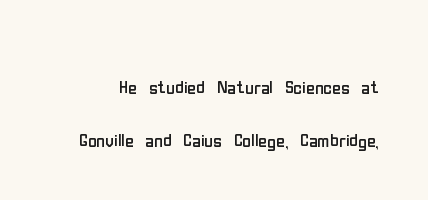
{"italic": "no", "bold": "no", "underline": "no", "line_spacing": "loose", "line_spacing_ratio": 2.2, "letter_spacing": "normal", "letter_spacing_em": 0.0, "glyph_px": 24}
